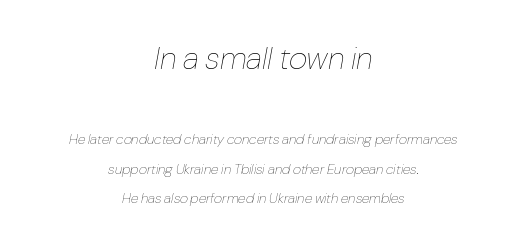
Q: Is the text bold? A: No.
Q: Is the text italic (slanted)? A: Yes, it leans right by about 10 degrees.
Q: Is the text underlined? A: No.
Q: How is the paragraph aligned? A: Centered.
Q: Is the spacing between letters normal or unusually wide? A: Normal.
Q: Is the spacing between lines tight, normal or loose? A: Loose.
Q: Which block of text is set in a larger size, the first (top) or the second (bottom)? A: The first (top) one.
Q: Width (condensed, normal, or wide)? A: Normal.
Q: Stroke contrast? A: Low.
Q: x-height? A: Medium.
Q: Monospaced? A: No.
